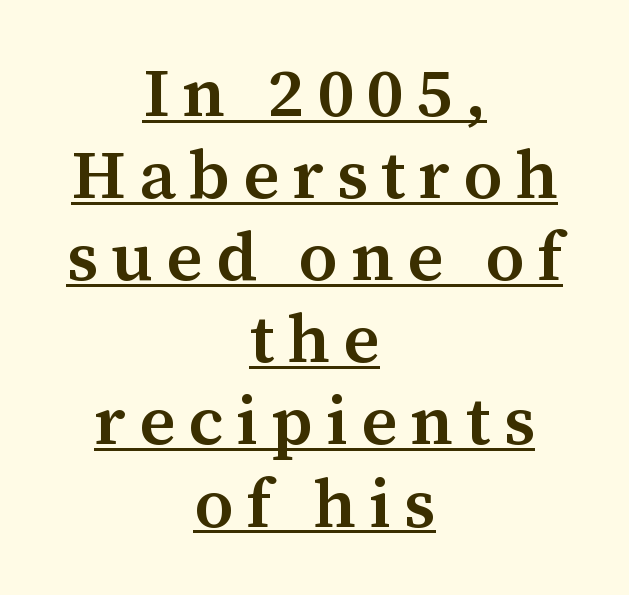
A typesetter would call this proportional, since set widths differ per character. Descenders here cross a horizontal rule under the line. Posture: vertical. The paragraph has two soft edges and a firm central axis.
